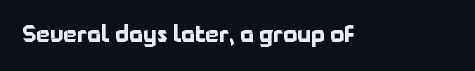
Short note: letters normally spaced. Words float on clear page, feet unadorned. The letters stand upright; this is a roman face. Heavy, bold letterforms.
